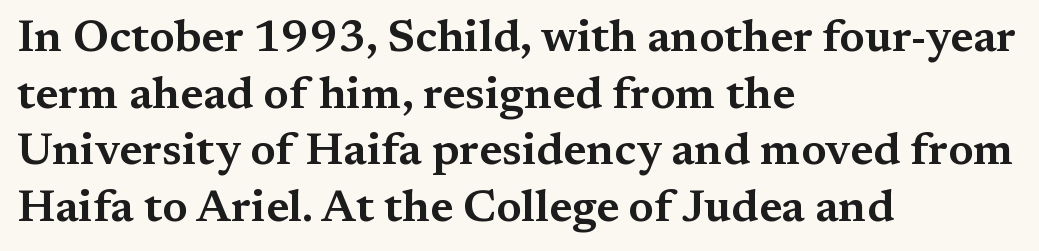
The image shows 45 px wide serif type, upright; set left-aligned, normal line spacing (1.26x), normal letter spacing, not underlined; medium stroke contrast and a medium x-height.
